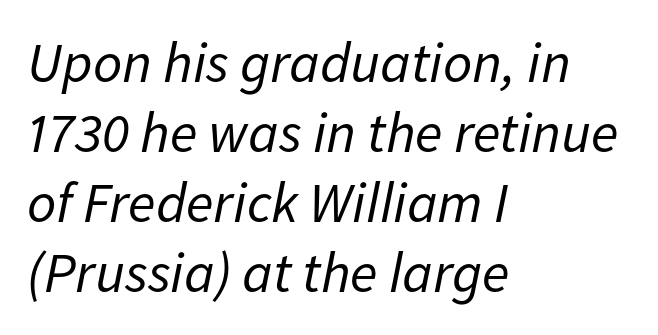
{"italic": "yes", "lean": "right", "slant_degrees": 11, "bold": "no", "weight": "regular", "width": "normal", "stroke_contrast": "low", "x_height": "medium", "monospaced": "no", "underline": "no", "align": "left", "line_spacing_ratio": 1.23, "letter_spacing": "normal", "letter_spacing_em": 0.0, "glyph_px": 57}
